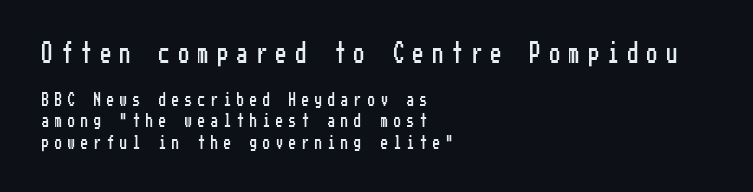
Q: Is the text italic (slanted)? A: No, it is upright.
Q: Is the text underlined? A: No.
Q: How is the paragraph aligned? A: Left-aligned.
Q: Is the spacing between letters normal or unusually wide? A: Unusually wide.
Q: Is the spacing between lines tight, normal or loose? A: Normal.
Q: Which block of text is set in a larger size, the first (top) or the second (bottom)? A: The first (top) one.
